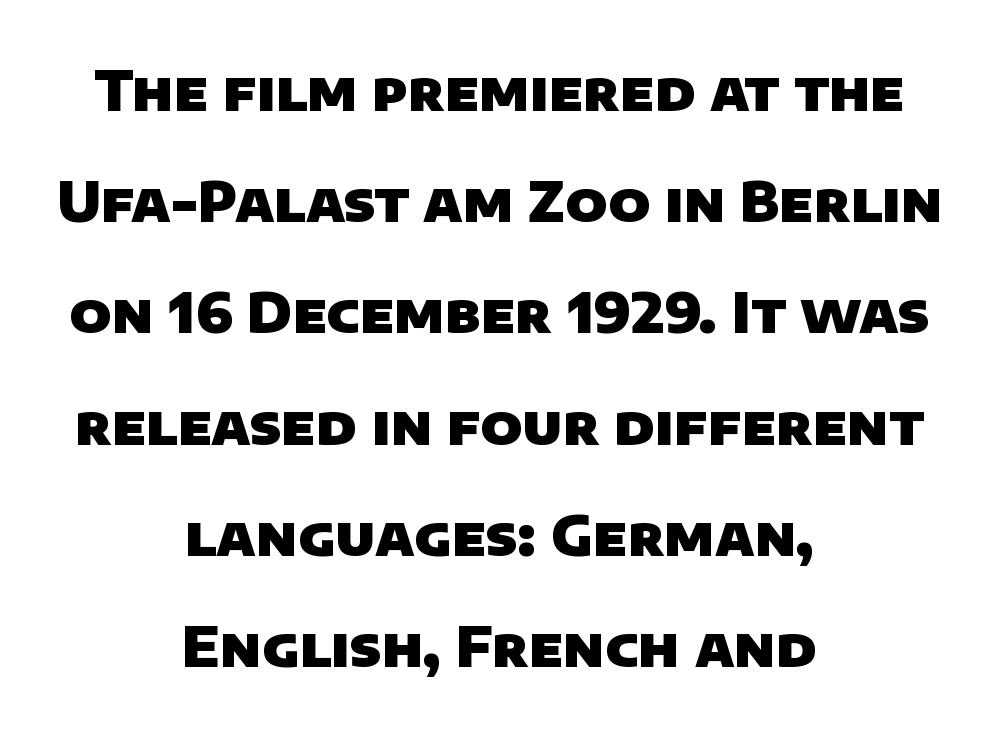
Q: Is the text bold? A: Yes.
Q: Is the typeface a serif or a sans-serif typeface? A: Sans-serif.
Q: Is the text underlined? A: No.
Q: How is the paragraph aligned? A: Centered.
Q: Is the spacing between letters normal or unusually wide? A: Normal.
Q: Is the spacing between lines tight, normal or loose? A: Loose.
Q: Width (condensed, normal, or wide)? A: Normal.
Q: Stroke contrast? A: Low.
Q: x-height? A: Large.
Q: Monospaced? A: No.
